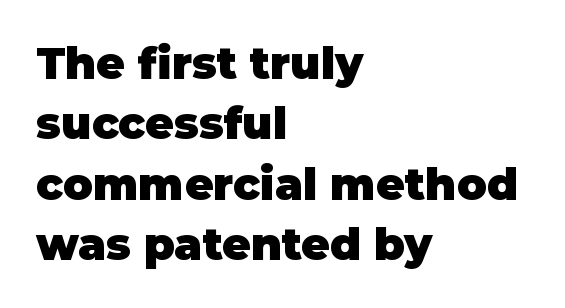
{"serif": "no", "italic": "no", "bold": "yes", "weight": "heavy", "width": "normal", "stroke_contrast": "low", "x_height": "large", "monospaced": "no", "underline": "no", "align": "left", "line_spacing": "normal", "line_spacing_ratio": 1.37, "letter_spacing": "normal", "letter_spacing_em": 0.0, "glyph_px": 44}
